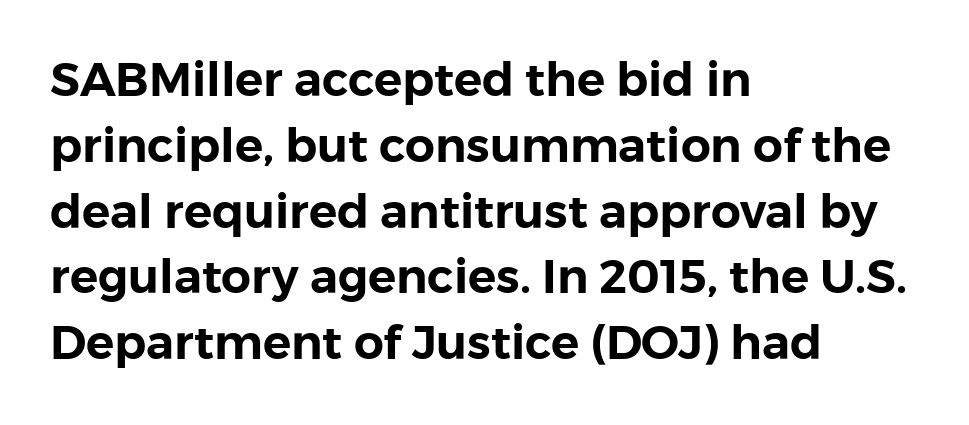
Q: Is the text italic (slanted)? A: No, it is upright.
Q: Is the typeface a serif or a sans-serif typeface? A: Sans-serif.
Q: Is the text underlined? A: No.
Q: How is the paragraph aligned? A: Left-aligned.
Q: Is the spacing between letters normal or unusually wide? A: Normal.
Q: Is the spacing between lines tight, normal or loose? A: Normal.
Q: Width (condensed, normal, or wide)? A: Normal.
Q: Stroke contrast? A: Low.
Q: x-height? A: Medium.
Q: Monospaced? A: No.
